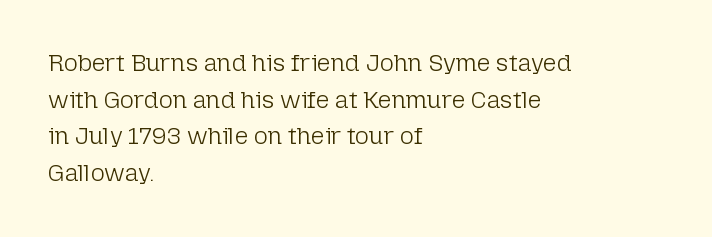
{"italic": "no", "bold": "no", "underline": "no", "align": "left", "line_spacing": "normal", "line_spacing_ratio": 1.53, "letter_spacing": "normal", "letter_spacing_em": 0.0, "glyph_px": 24}
